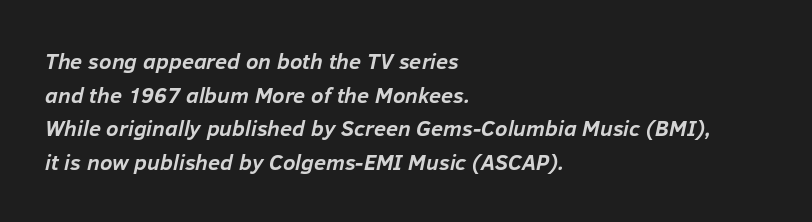
Q: Is the text bold? A: Yes.
Q: Is the text italic (slanted)? A: Yes, it leans right by about 12 degrees.
Q: Is the text underlined? A: No.
Q: How is the paragraph aligned? A: Left-aligned.
Q: Is the spacing between letters normal or unusually wide? A: Normal.
Q: Is the spacing between lines tight, normal or loose? A: Normal.
